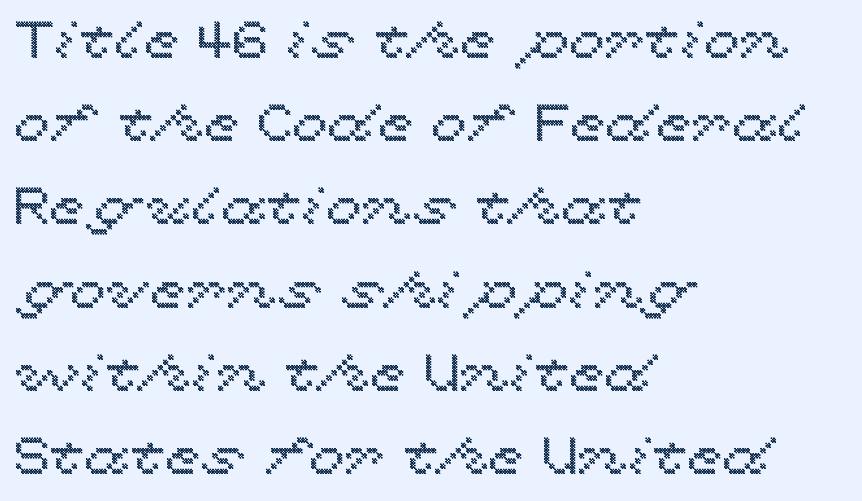
Honestly, there is no underline to notice here at all. The passage shown is typed in a proportional face where columns would drift. Interline gaps are of average width in this sample. Spacing between characters is what you'd get straight out of the box.
